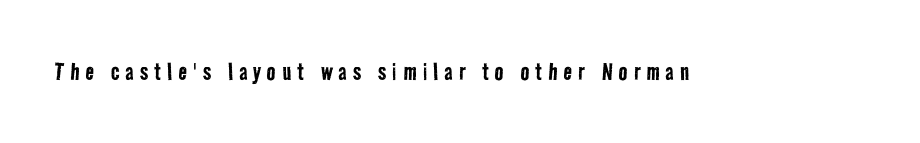
Note the varied advance widths — an 'i' is clearly narrower than an 'm'. No chunkiness to these letters — they're not bold. Grotesque or geometric, the face here clearly has no serifs. Just letters on the line, the space beneath them empty. What stands out about the letter spacing? Its width — letters are far apart.
